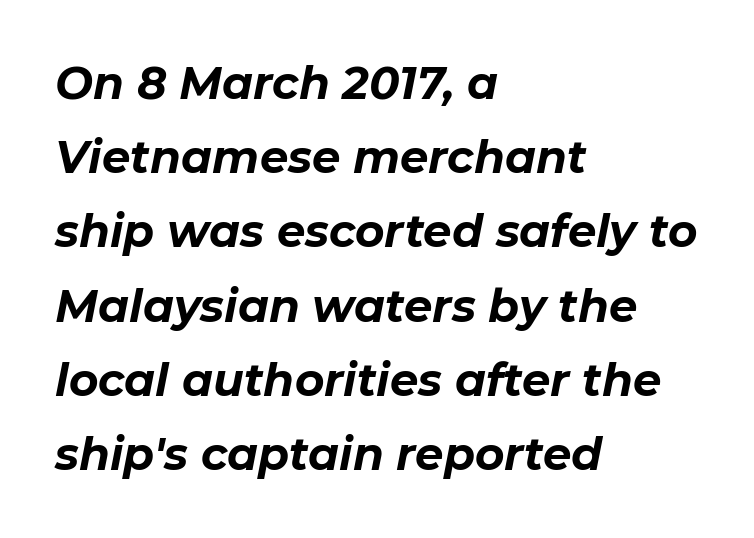
Q: Is the text bold? A: Yes.
Q: Is the text italic (slanted)? A: Yes, it leans right by about 11 degrees.
Q: Is the text underlined? A: No.
Q: How is the paragraph aligned? A: Left-aligned.
Q: Is the spacing between letters normal or unusually wide? A: Normal.
Q: Is the spacing between lines tight, normal or loose? A: Normal.
Q: Width (condensed, normal, or wide)? A: Normal.
Q: Stroke contrast? A: Low.
Q: x-height? A: Medium.
Q: Monospaced? A: No.
